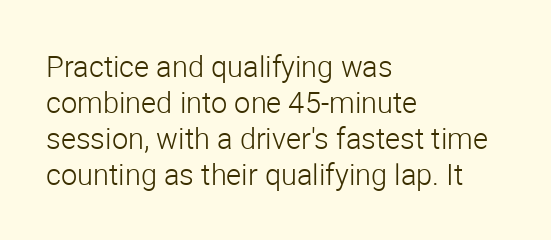
{"serif": "no", "italic": "no", "bold": "no", "weight": "light", "width": "normal", "stroke_contrast": "low", "x_height": "medium", "monospaced": "no", "underline": "no", "align": "left", "line_spacing_ratio": 1.24, "letter_spacing": "normal", "letter_spacing_em": 0.0, "glyph_px": 29}
